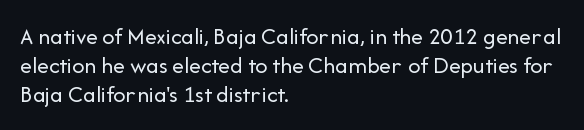
{"italic": "no", "bold": "no", "underline": "no", "align": "left", "line_spacing_ratio": 1.2, "letter_spacing": "normal", "letter_spacing_em": 0.0, "glyph_px": 24}
